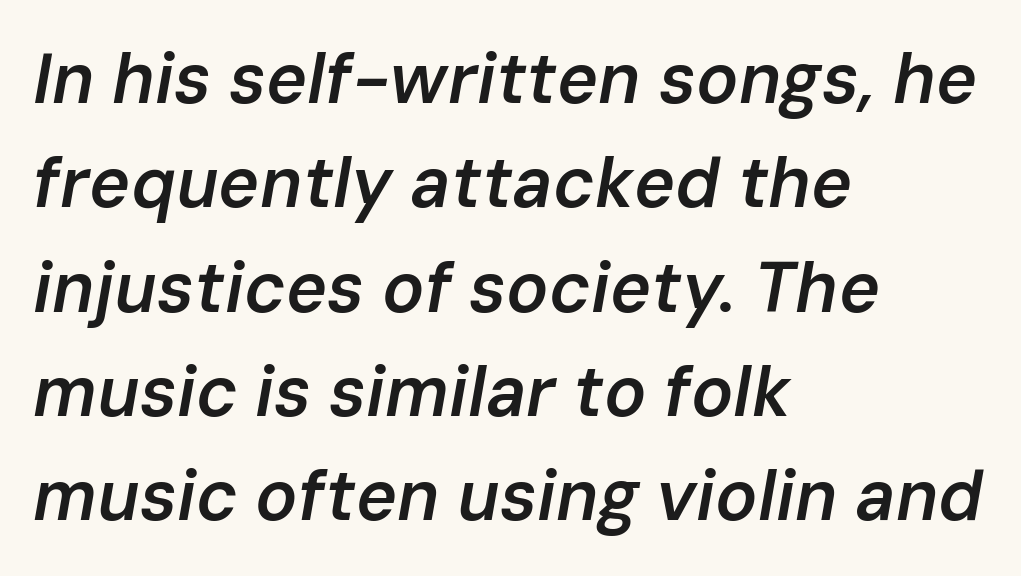
Here the designer chose a conventional face with non-uniform glyph widths. Vertical spacing — default. Anything drawn beneath the words? Only blank space. Its strokes are somewhat broadened, the hallmark of semibold type.
